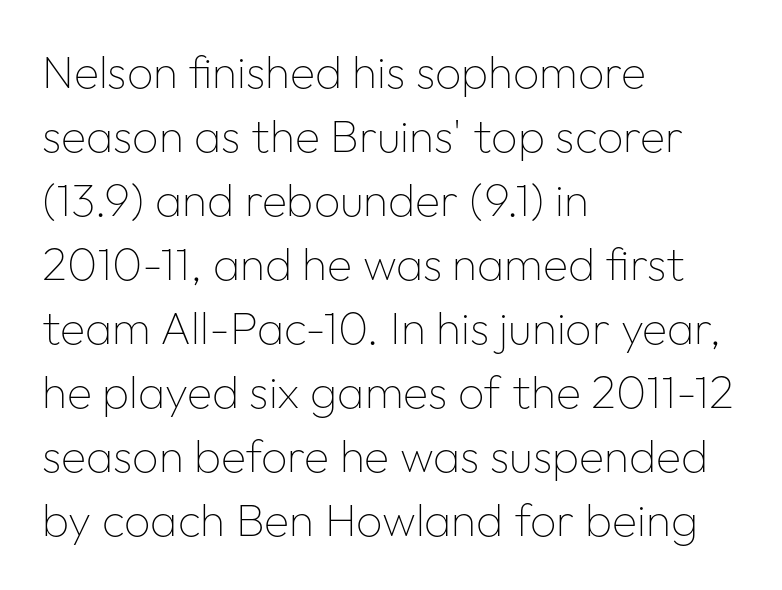
{"serif": "no", "italic": "no", "bold": "no", "weight": "thin", "width": "normal", "stroke_contrast": "low", "x_height": "medium", "monospaced": "no", "underline": "no", "align": "left", "line_spacing": "normal", "line_spacing_ratio": 1.39, "letter_spacing": "normal", "letter_spacing_em": 0.0, "glyph_px": 46}
